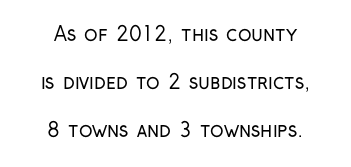
The image shows 20 px text type, upright; set centered, loose line spacing (2.41x), normal letter spacing, not underlined.
